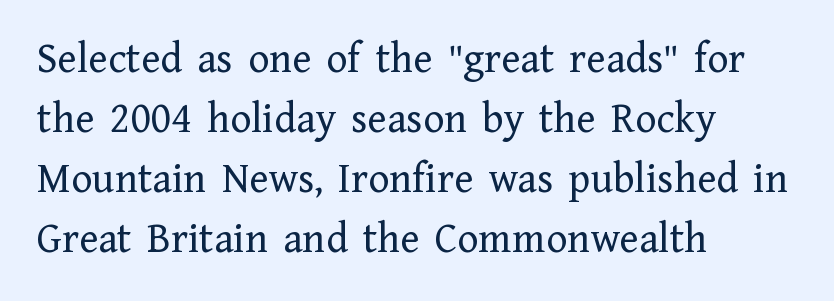
Each letter keeps its own natural width here, so spacing adapts to shape. The letters carry serifs — small finishing strokes at the ends of their stems. The strokes are not fattened; the text isn't bold. Words appear dense and cohesive because spacing is normal.
